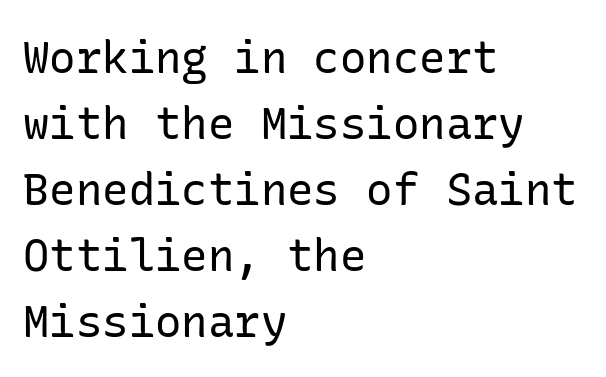
The image shows 44 px regular-weight sans-serif type, upright; set left-aligned, normal line spacing (1.5x), normal letter spacing, not underlined; low stroke contrast and a medium x-height.
